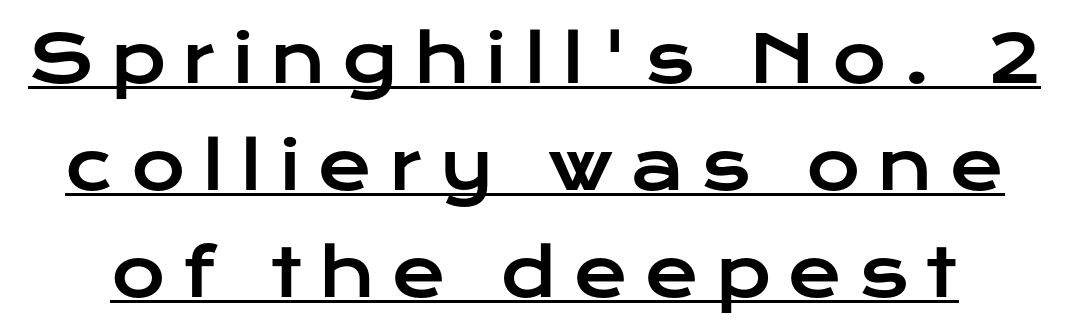
The face used here is proportionally spaced, like ordinary book or web type. Like a heading marked for emphasis, these lines bear an underscore. Do the letters lean? They stand straight. Substantial extra tracking has been applied to these lines.
